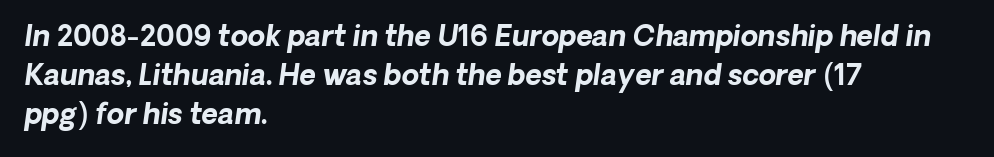
Q: Is the text bold? A: Yes.
Q: Is the typeface a serif or a sans-serif typeface? A: Sans-serif.
Q: Is the text underlined? A: No.
Q: How is the paragraph aligned? A: Left-aligned.
Q: Is the spacing between letters normal or unusually wide? A: Normal.
Q: Is the spacing between lines tight, normal or loose? A: Normal.
Q: Width (condensed, normal, or wide)? A: Normal.
Q: Stroke contrast? A: Low.
Q: x-height? A: Medium.
Q: Monospaced? A: No.
